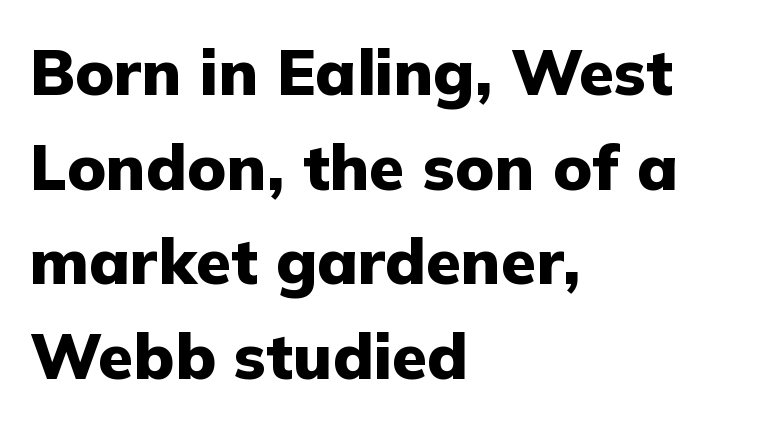
The image shows 64 px heavy sans-serif type, upright; set left-aligned, normal line spacing (1.48x), normal letter spacing, not underlined; low stroke contrast and a medium x-height.
